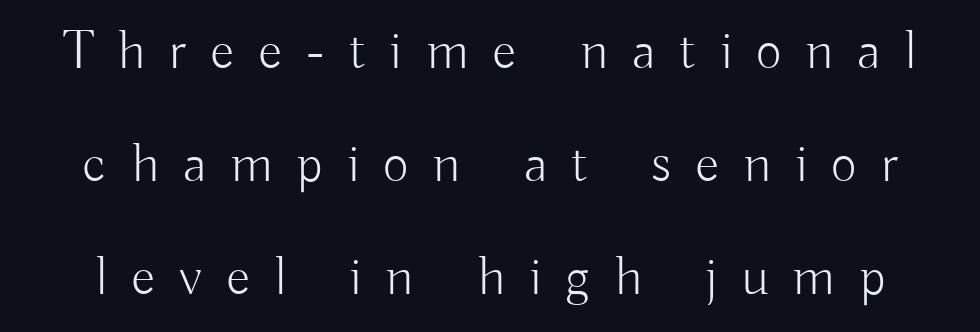
A roman cut, with each character standing at attention. The gap between lines stays unmarked. Compared with typical body copy, the letter spacing here is much looser. In terms of leading, this rendering errs on the spacious side. Nothing heavy about these letters — not bold at all.
